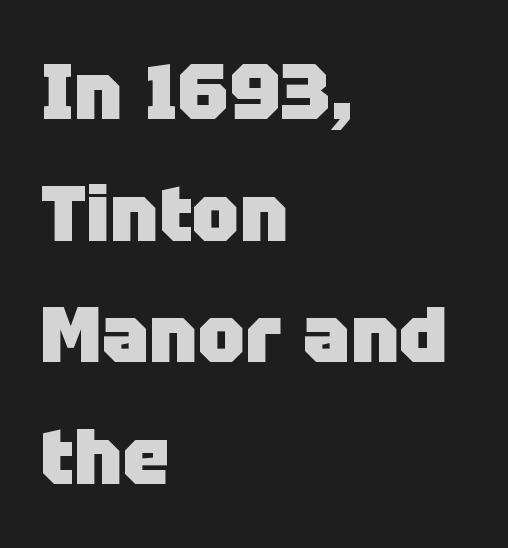
{"serif": "no", "italic": "no", "bold": "yes", "weight": "heavy", "width": "normal", "stroke_contrast": "low", "x_height": "large", "monospaced": "no", "underline": "no", "align": "left", "line_spacing": "normal", "line_spacing_ratio": 1.54, "letter_spacing": "normal", "letter_spacing_em": 0.0, "glyph_px": 79}
